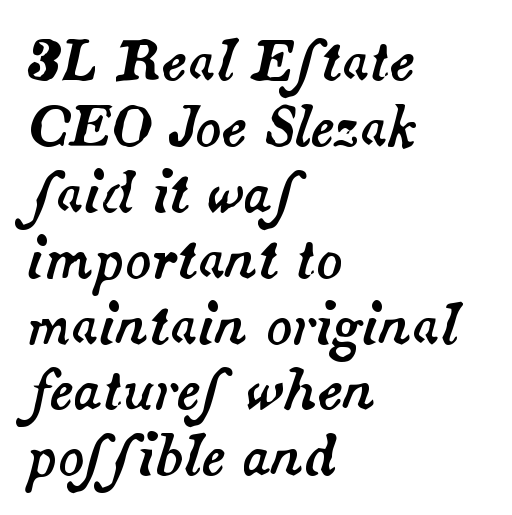
Notice how the stems are inclined rather than vertical — that's the hallmark of italics. In CSS terms this would be text-align: left. Looks like regular typesetting: each glyph gets only the width it needs. Honestly, there is no underline to notice here at all. Nobody touched the tracking dial on this one.
